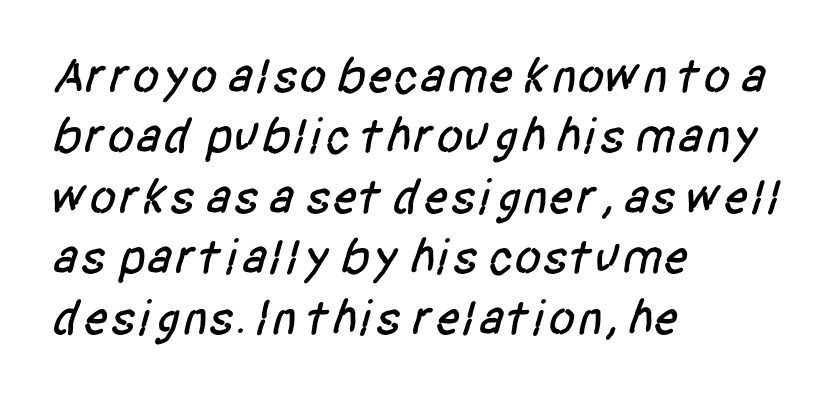
{"serif": "no", "width": "condensed", "stroke_contrast": "low", "x_height": "large", "monospaced": "no", "underline": "no", "align": "left", "line_spacing_ratio": 1.21, "letter_spacing": "normal", "letter_spacing_em": 0.0, "glyph_px": 50}
